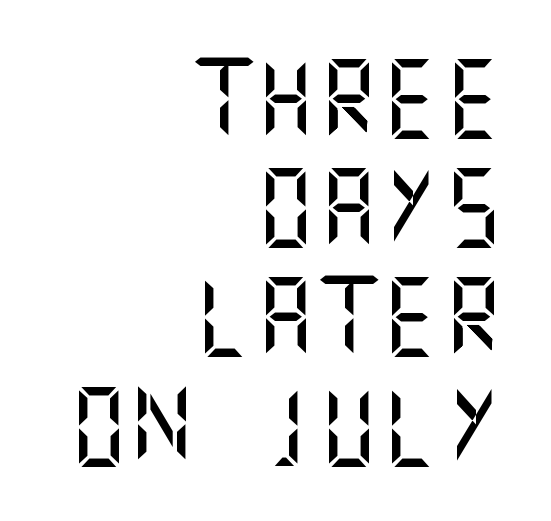
Q: Is the text italic (slanted)? A: No, it is upright.
Q: Is the typeface a serif or a sans-serif typeface? A: Sans-serif.
Q: Is the text underlined? A: No.
Q: How is the paragraph aligned? A: Right-aligned.
Q: Is the spacing between letters normal or unusually wide? A: Normal.
Q: Is the spacing between lines tight, normal or loose? A: Normal.
Q: Width (condensed, normal, or wide)? A: Normal.
Q: Stroke contrast? A: Medium.
Q: x-height? A: Large.
